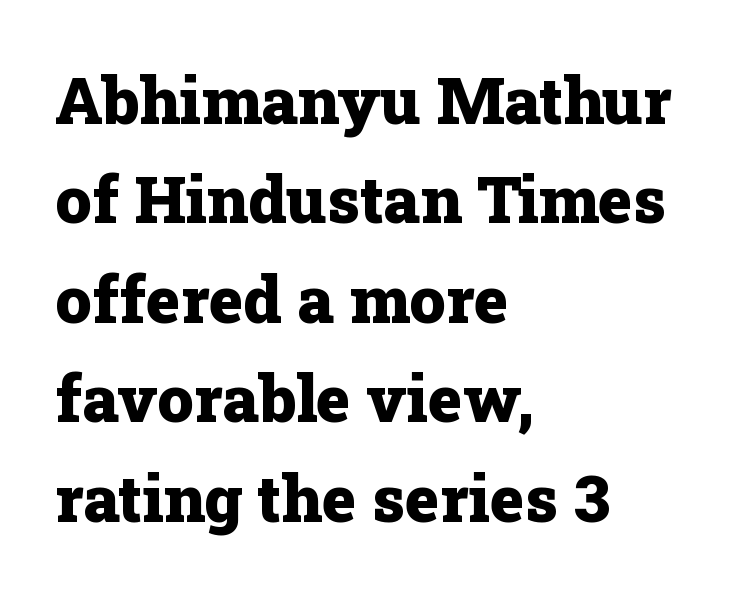
Q: Is the text bold? A: Yes.
Q: Is the text italic (slanted)? A: No, it is upright.
Q: Is the typeface a serif or a sans-serif typeface? A: Serif.
Q: Is the text underlined? A: No.
Q: How is the paragraph aligned? A: Left-aligned.
Q: Is the spacing between letters normal or unusually wide? A: Normal.
Q: Is the spacing between lines tight, normal or loose? A: Normal.
Q: Width (condensed, normal, or wide)? A: Normal.
Q: Stroke contrast? A: Low.
Q: x-height? A: Medium.
Q: Monospaced? A: No.
